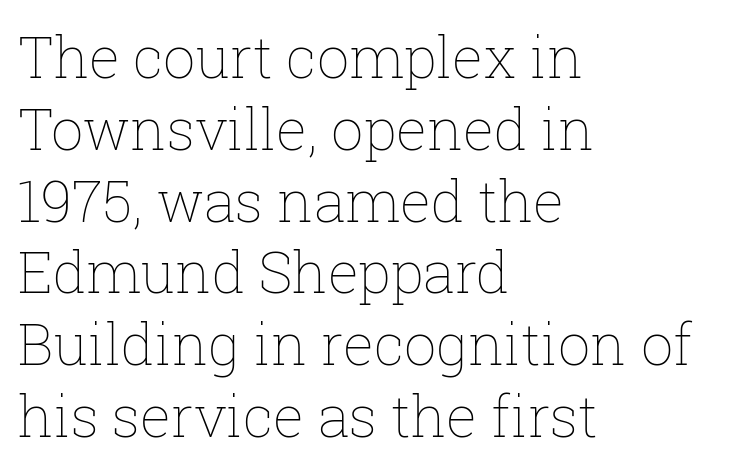
Q: Is the text bold? A: No.
Q: Is the text italic (slanted)? A: No, it is upright.
Q: Is the text underlined? A: No.
Q: How is the paragraph aligned? A: Left-aligned.
Q: Is the spacing between letters normal or unusually wide? A: Normal.
Q: Is the spacing between lines tight, normal or loose? A: Normal.
Q: Width (condensed, normal, or wide)? A: Normal.
Q: Stroke contrast? A: Low.
Q: x-height? A: Medium.
Q: Monospaced? A: No.
